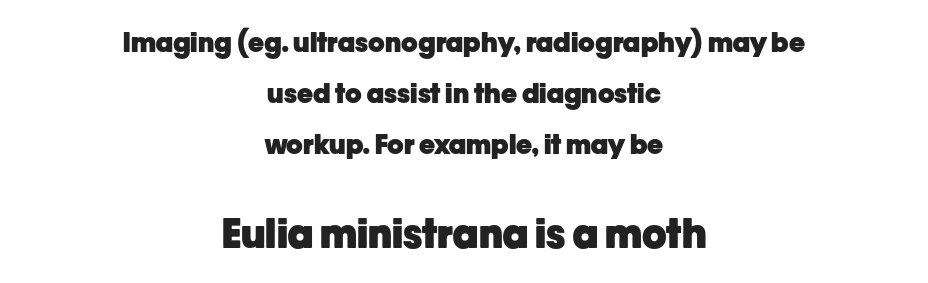
Q: Is the text bold? A: Yes.
Q: Is the text italic (slanted)? A: No, it is upright.
Q: Is the typeface a serif or a sans-serif typeface? A: Sans-serif.
Q: Is the text underlined? A: No.
Q: How is the paragraph aligned? A: Centered.
Q: Is the spacing between letters normal or unusually wide? A: Normal.
Q: Which block of text is set in a larger size, the first (top) or the second (bottom)? A: The second (bottom) one.
Q: Width (condensed, normal, or wide)? A: Normal.
Q: Stroke contrast? A: Low.
Q: x-height? A: Medium.
Q: Monospaced? A: No.
